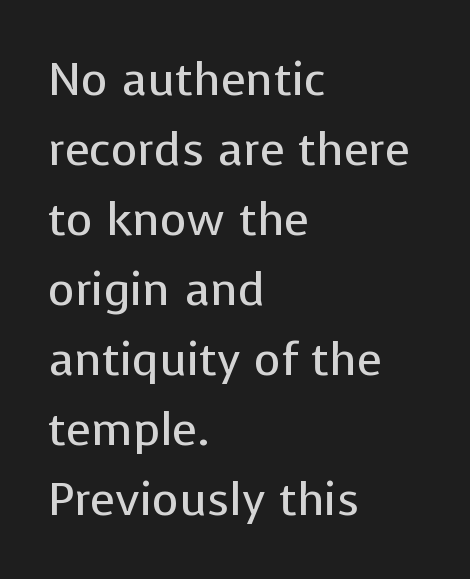
The image shows 46 px regular-weight sans-serif type, upright; set left-aligned, normal line spacing (1.52x), normal letter spacing, not underlined; low stroke contrast and a medium x-height.
